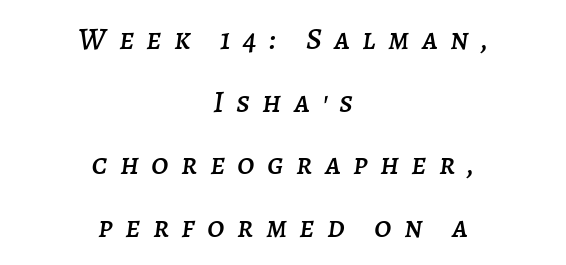
Q: Is the text italic (slanted)? A: Yes, it leans right by about 7 degrees.
Q: Is the text underlined? A: No.
Q: How is the paragraph aligned? A: Centered.
Q: Is the spacing between letters normal or unusually wide? A: Unusually wide.
Q: Is the spacing between lines tight, normal or loose? A: Loose.
Q: Width (condensed, normal, or wide)? A: Normal.
Q: Stroke contrast? A: Low.
Q: x-height? A: Large.
Q: Monospaced? A: No.
